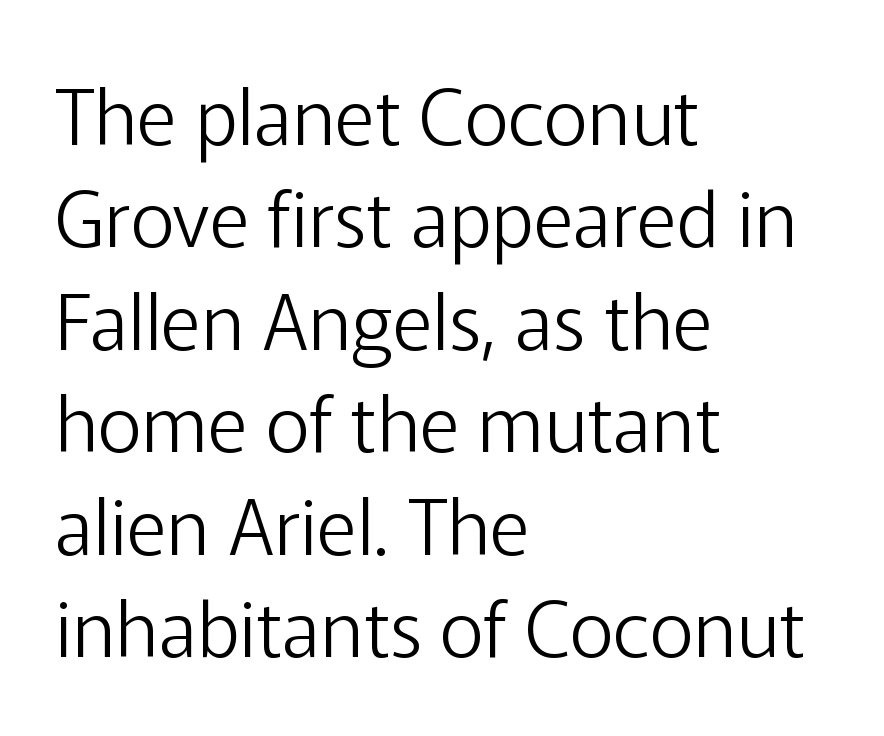
The image shows 77 px light sans-serif type, upright; set left-aligned, normal line spacing (1.33x), normal letter spacing, not underlined; low stroke contrast and a medium x-height.
